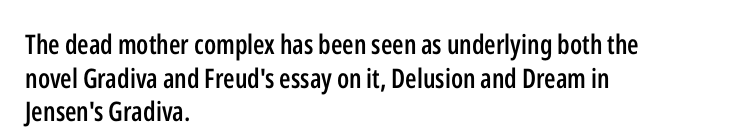
Q: Is the text bold? A: Semi-bold.
Q: Is the text italic (slanted)? A: No, it is upright.
Q: Is the text underlined? A: No.
Q: How is the paragraph aligned? A: Left-aligned.
Q: Is the spacing between letters normal or unusually wide? A: Normal.
Q: Is the spacing between lines tight, normal or loose? A: Normal.
